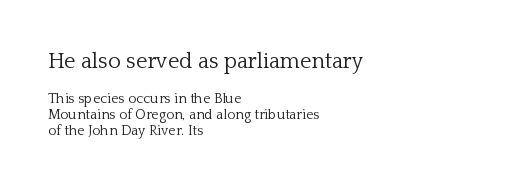
{"italic": "no", "bold": "no", "underline": "no", "align": "left", "line_spacing": "tight", "line_spacing_ratio": 1.13, "letter_spacing": "normal", "letter_spacing_em": 0.0, "larger_block": "first", "size_ratio": 1.57, "glyph_px": 22}
